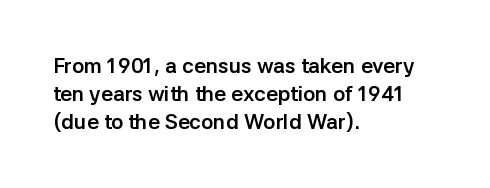
Q: Is the text bold? A: Yes.
Q: Is the text italic (slanted)? A: No, it is upright.
Q: Is the text underlined? A: No.
Q: How is the paragraph aligned? A: Left-aligned.
Q: Is the spacing between letters normal or unusually wide? A: Normal.
Q: Is the spacing between lines tight, normal or loose? A: Normal.
